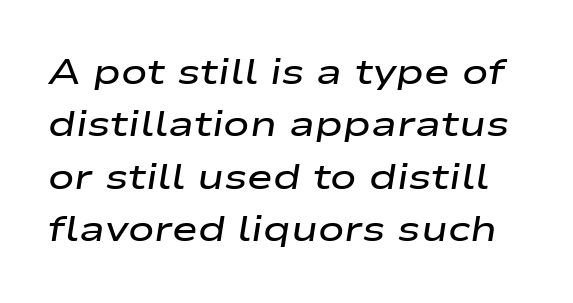
The image shows 35 px semibold, wide type, italic (leaning right); set normal line spacing (1.5x), normal letter spacing, not underlined; low stroke contrast and a medium x-height.
